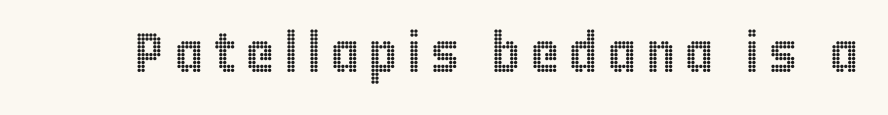
Q: Is the text italic (slanted)? A: No, it is upright.
Q: Is the text underlined? A: No.
Q: Width (condensed, normal, or wide)? A: Condensed.
Q: x-height? A: Large.
Q: Monospaced? A: No.
